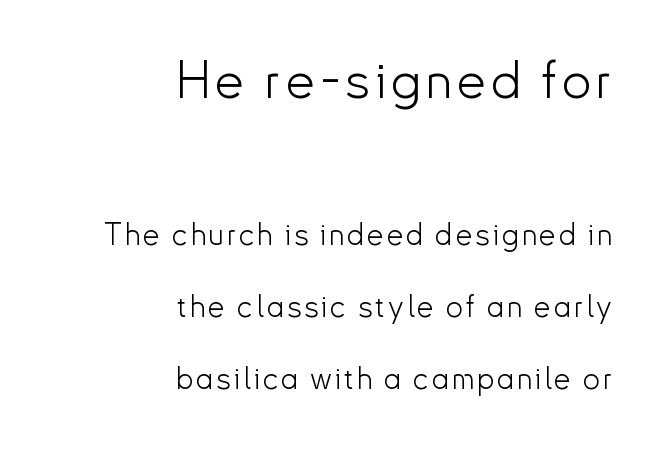
The image shows 52 px light sans-serif type, upright; set right-aligned, loose line spacing (2.4x), not underlined; the first (top) block is 1.73x larger; low stroke contrast and a small x-height.
